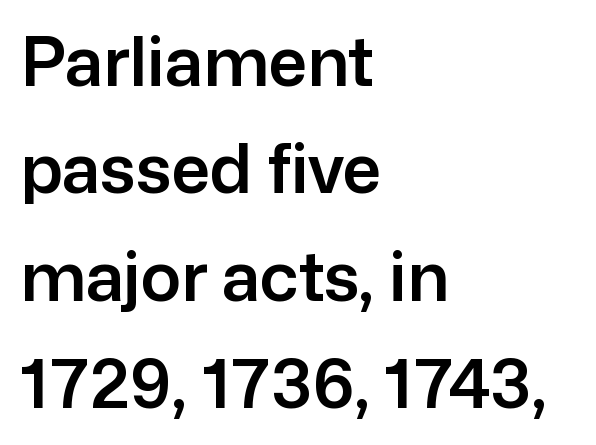
Q: Is the text italic (slanted)? A: No, it is upright.
Q: Is the typeface a serif or a sans-serif typeface? A: Sans-serif.
Q: Is the text underlined? A: No.
Q: How is the paragraph aligned? A: Left-aligned.
Q: Is the spacing between letters normal or unusually wide? A: Normal.
Q: Is the spacing between lines tight, normal or loose? A: Normal.
Q: Width (condensed, normal, or wide)? A: Normal.
Q: Stroke contrast? A: Low.
Q: x-height? A: Medium.
Q: Monospaced? A: No.
